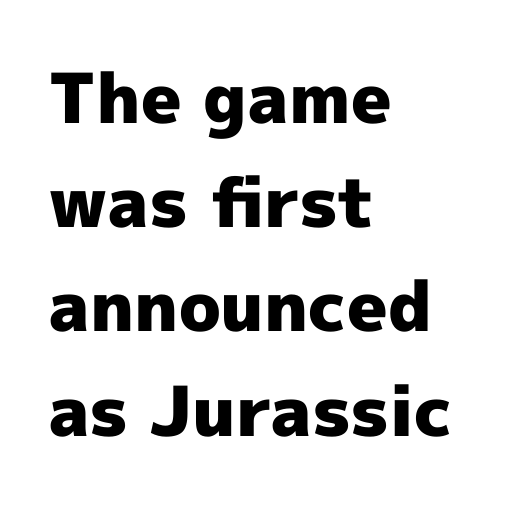
The image shows 69 px heavy sans-serif type, upright; set left-aligned, normal line spacing (1.51x), normal letter spacing, not underlined; a medium x-height.
